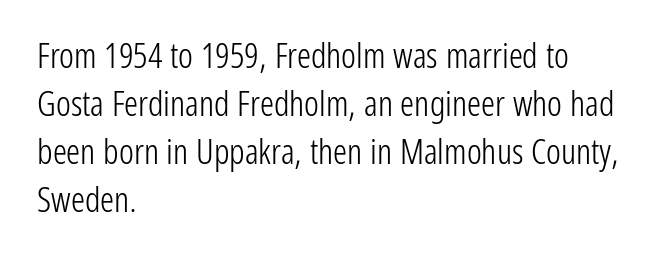
The image shows 35 px light, condensed sans-serif type, upright; set left-aligned, normal line spacing (1.37x), normal letter spacing, not underlined; low stroke contrast and a medium x-height.
